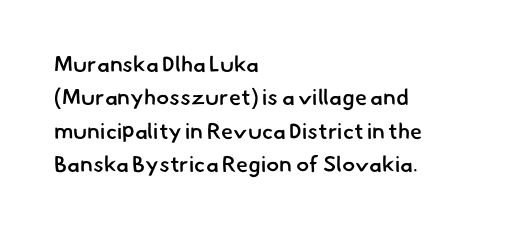
{"bold": "semi", "underline": "no", "align": "left", "line_spacing": "normal", "line_spacing_ratio": 1.52, "letter_spacing": "normal", "letter_spacing_em": 0.0, "glyph_px": 22}
